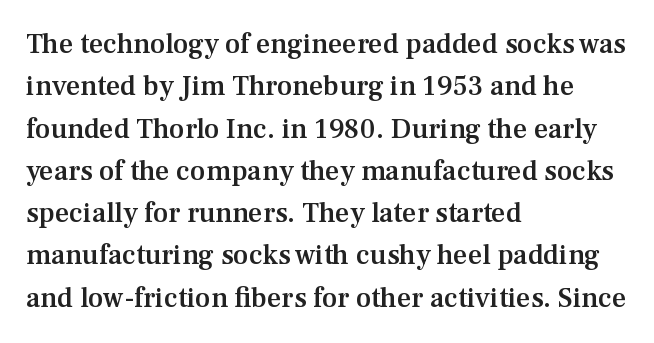
{"serif": "yes", "italic": "no", "bold": "semi", "weight": "semibold", "width": "normal", "stroke_contrast": "medium", "x_height": "medium", "monospaced": "no", "underline": "no", "align": "left", "line_spacing": "normal", "line_spacing_ratio": 1.51, "letter_spacing": "normal", "letter_spacing_em": 0.0, "glyph_px": 28}
